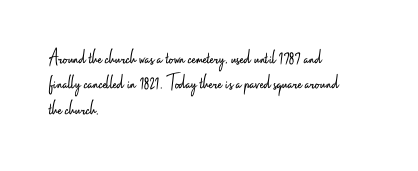
The image shows 21 px text type; set left-aligned, line spacing 1.21x, normal letter spacing, not underlined.
